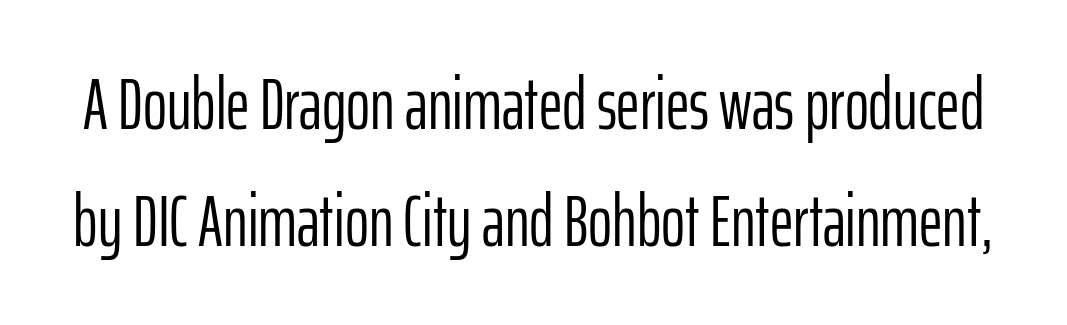
These lines were composed using upright roman letters. On a weight scale, this lands at 450 or below. These lines are rendered in a variable-pitch font. Each word holds together tightly as a unit, with standard inter-letter gaps. In terms of letterform style, serifs are entirely absent.
